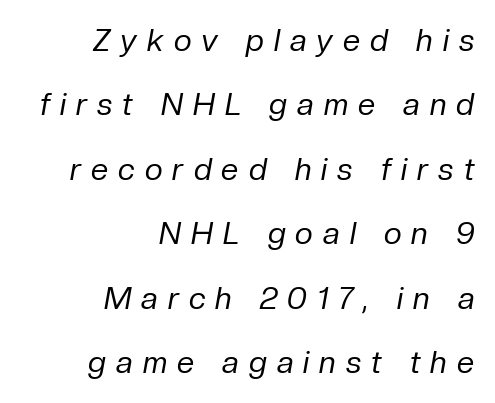
Q: Is the text bold? A: No.
Q: Is the text italic (slanted)? A: Yes, it leans right by about 10 degrees.
Q: Is the text underlined? A: No.
Q: How is the paragraph aligned? A: Right-aligned.
Q: Is the spacing between letters normal or unusually wide? A: Unusually wide.
Q: Is the spacing between lines tight, normal or loose? A: Loose.
Q: Width (condensed, normal, or wide)? A: Normal.
Q: Stroke contrast? A: Low.
Q: x-height? A: Medium.
Q: Monospaced? A: No.
